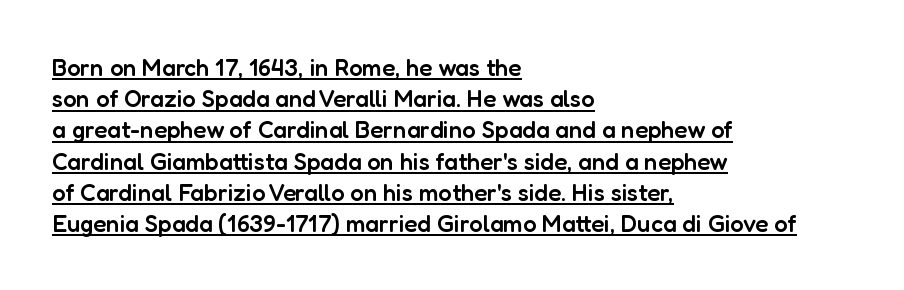
Q: Is the text bold? A: Semi-bold.
Q: Is the text italic (slanted)? A: No, it is upright.
Q: Is the text underlined? A: Yes.
Q: How is the paragraph aligned? A: Left-aligned.
Q: Is the spacing between letters normal or unusually wide? A: Normal.
Q: Is the spacing between lines tight, normal or loose? A: Normal.
